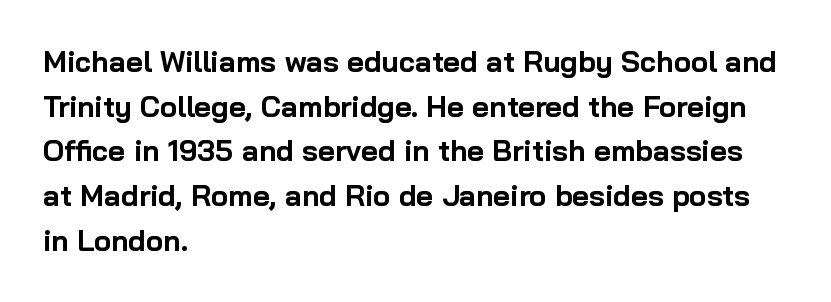
The image shows 29 px bold sans-serif type, upright; set left-aligned, normal line spacing (1.54x), normal letter spacing, not underlined; low stroke contrast and a medium x-height.
